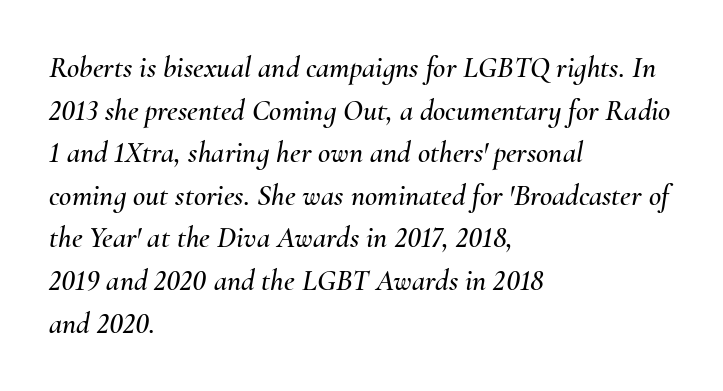
{"italic": "yes", "lean": "right", "slant_degrees": 10, "width": "normal", "stroke_contrast": "medium", "x_height": "small", "monospaced": "no", "underline": "no", "align": "left", "line_spacing": "normal", "line_spacing_ratio": 1.42, "letter_spacing": "normal", "letter_spacing_em": 0.0, "glyph_px": 30}
